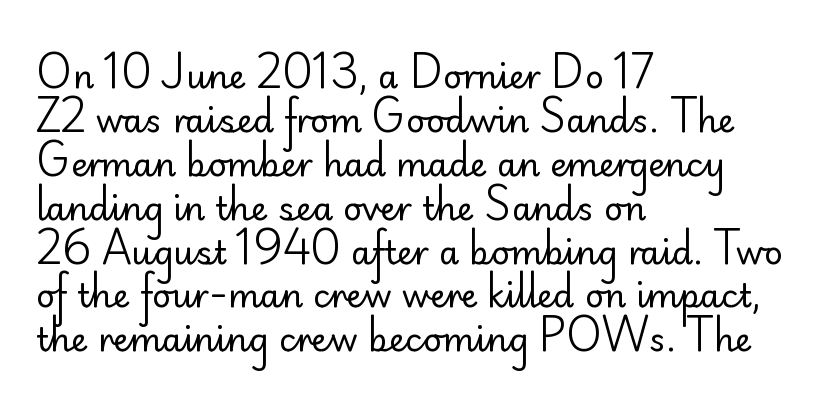
Q: Is the text bold? A: No.
Q: Is the text italic (slanted)? A: No, it is upright.
Q: Is the typeface a serif or a sans-serif typeface? A: Sans-serif.
Q: Is the text underlined? A: No.
Q: How is the paragraph aligned? A: Left-aligned.
Q: Is the spacing between letters normal or unusually wide? A: Normal.
Q: Is the spacing between lines tight, normal or loose? A: Normal.
Q: Width (condensed, normal, or wide)? A: Normal.
Q: Stroke contrast? A: Low.
Q: x-height? A: Small.
Q: Monospaced? A: No.
